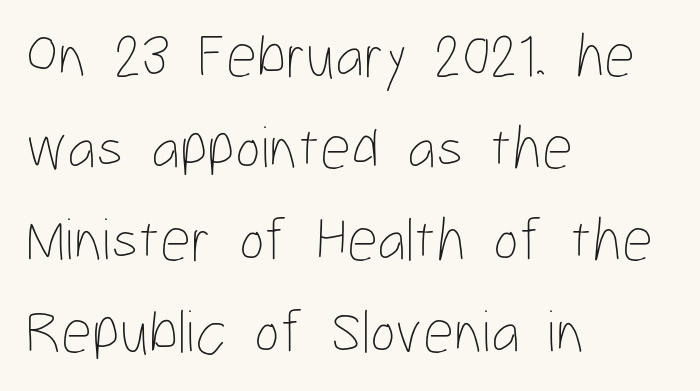
Summary of weight: not heavy and not bold. Reading down the block, your eye returns to a fixed left position each line. Note the varied advance widths — an 'i' is clearly narrower than an 'm'. Plain, unruled lines of type. How would I describe the line gaps? Plain and ordinary.
